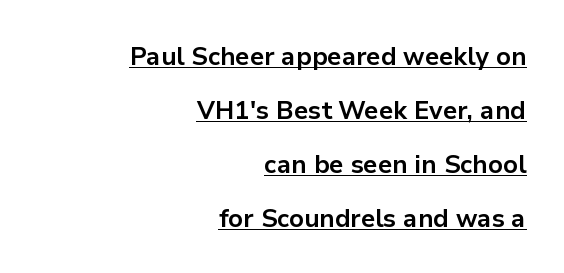
{"italic": "no", "bold": "yes", "underline": "yes", "align": "right", "line_spacing": "loose", "line_spacing_ratio": 2.16, "letter_spacing": "normal", "letter_spacing_em": 0.0, "glyph_px": 25}
